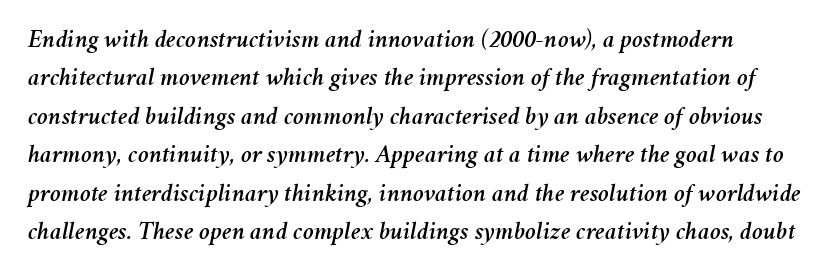
There's an unmistakable incline to the writing here. The area under the type is left untouched. The lines sit at an ordinary, default distance from one another. Between one letter and the next there's only the usual sliver of space.
